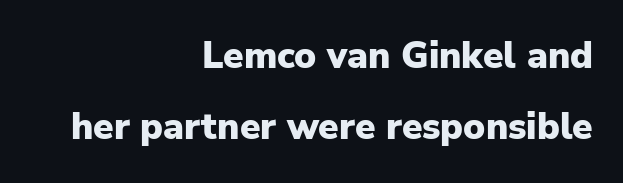
Q: Is the text bold? A: Yes.
Q: Is the text italic (slanted)? A: No, it is upright.
Q: Is the typeface a serif or a sans-serif typeface? A: Sans-serif.
Q: Is the text underlined? A: No.
Q: How is the paragraph aligned? A: Right-aligned.
Q: Is the spacing between letters normal or unusually wide? A: Normal.
Q: Is the spacing between lines tight, normal or loose? A: Loose.
Q: Width (condensed, normal, or wide)? A: Normal.
Q: Stroke contrast? A: Low.
Q: x-height? A: Medium.
Q: Monospaced? A: No.
